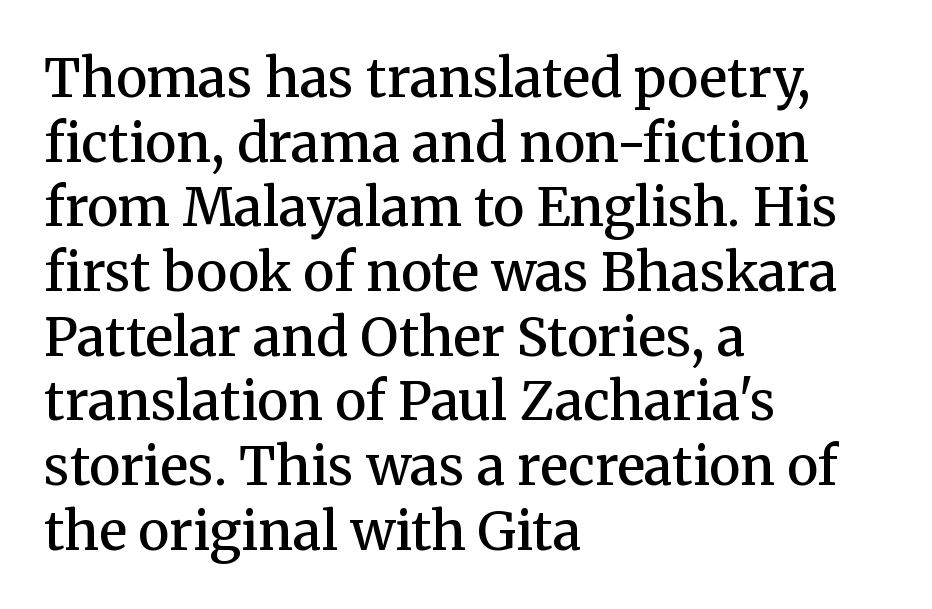
The setting favours the left margin, as ordinary paragraphs usually do. Look at the bottom of the vertical strokes: they flare into serifs here. Tracking value appears to be zero — textbook default spacing. On the weight axis this lands at semibold, roughly 600. A roman cut, with each character standing at attention.
